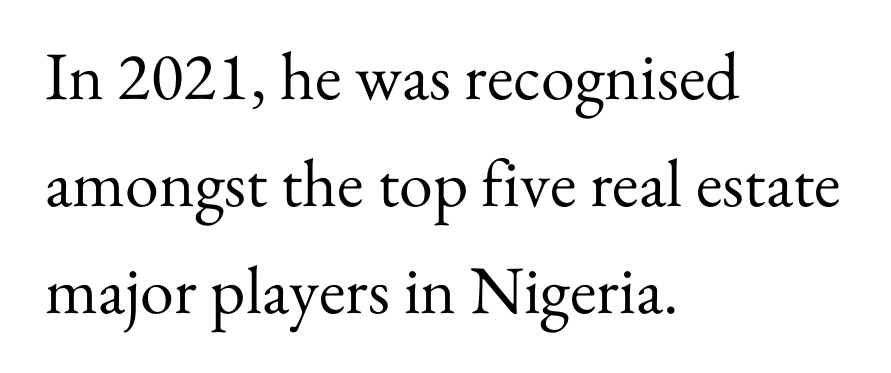
{"serif": "yes", "italic": "no", "bold": "no", "weight": "regular", "width": "normal", "stroke_contrast": "medium", "x_height": "small", "monospaced": "no", "underline": "no", "align": "left", "line_spacing": "normal", "line_spacing_ratio": 1.57, "letter_spacing": "normal", "letter_spacing_em": 0.0, "glyph_px": 68}
